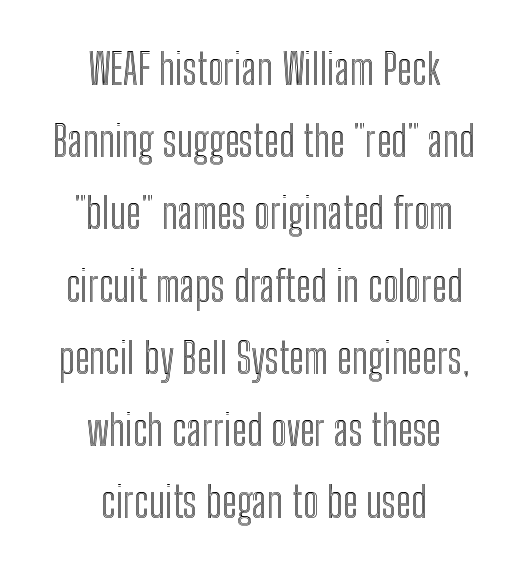
{"italic": "no", "width": "condensed", "x_height": "medium", "monospaced": "no", "underline": "no", "align": "center", "line_spacing": "normal", "line_spacing_ratio": 1.68, "letter_spacing": "normal", "letter_spacing_em": 0.0, "glyph_px": 43}
